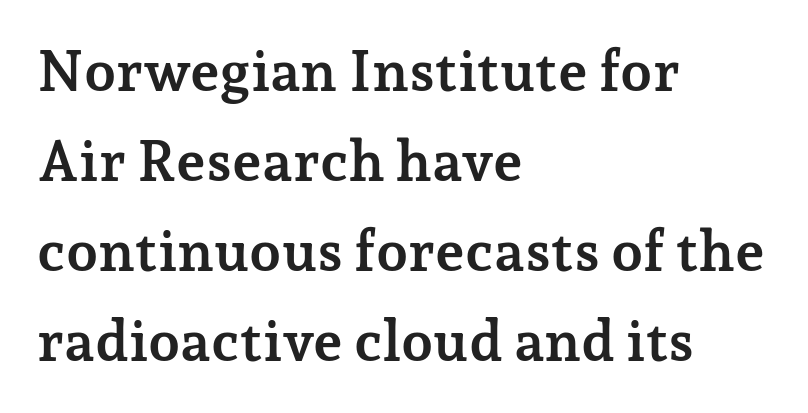
{"serif": "yes", "italic": "no", "bold": "yes", "weight": "semibold", "width": "normal", "stroke_contrast": "low", "x_height": "medium", "monospaced": "no", "underline": "no", "align": "left", "line_spacing": "normal", "line_spacing_ratio": 1.58, "letter_spacing": "normal", "letter_spacing_em": 0.0, "glyph_px": 57}
